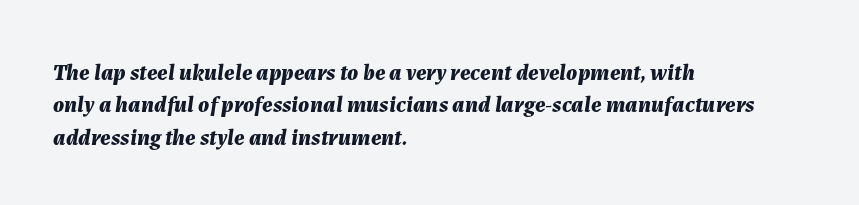
Q: Is the text bold? A: Yes.
Q: Is the text italic (slanted)? A: Yes, it leans right by about 7 degrees.
Q: Is the text underlined? A: No.
Q: How is the paragraph aligned? A: Left-aligned.
Q: Is the spacing between letters normal or unusually wide? A: Normal.
Q: Is the spacing between lines tight, normal or loose? A: Normal.
